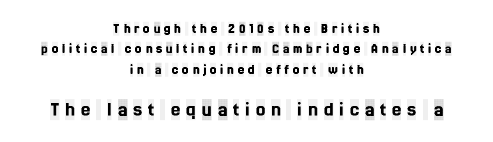
Compare the two chunks: the lower has the greater cap height. The lettering stays uniformly vertical, giving the passage a roman look. Compared with a flush-left layout, this one balances lines on the center instead. Quick note: interline space is typical.
